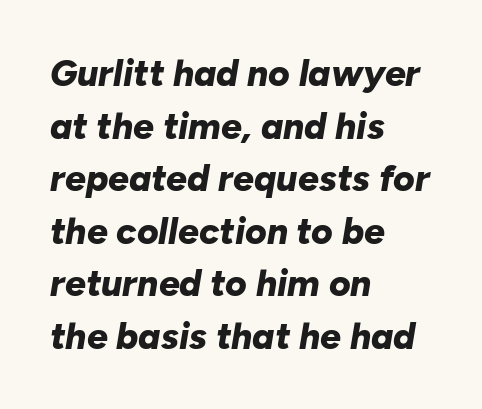
Q: Is the text bold? A: Yes.
Q: Is the text italic (slanted)? A: Yes, it leans right by about 10 degrees.
Q: Is the text underlined? A: No.
Q: How is the paragraph aligned? A: Left-aligned.
Q: Is the spacing between letters normal or unusually wide? A: Normal.
Q: Is the spacing between lines tight, normal or loose? A: Normal.
Q: Width (condensed, normal, or wide)? A: Normal.
Q: Stroke contrast? A: Low.
Q: x-height? A: Medium.
Q: Monospaced? A: No.
